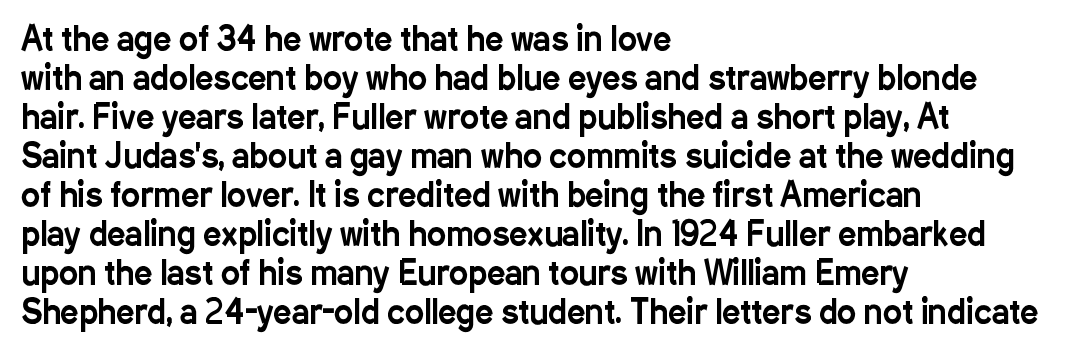
You could not count columns in this text — the font is proportionally spaced. Nobody drew a line under any word here. Teacher's note: observe the even left margin — that is flush-left alignment. No italicization has been applied; the sample stays upright.
